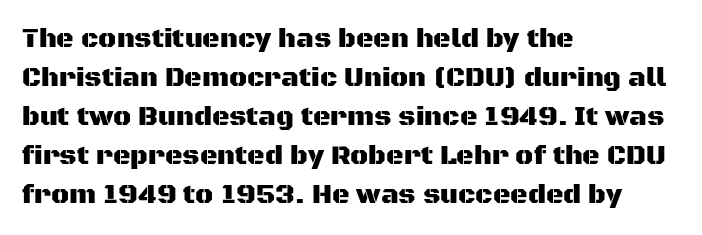
Q: Is the text italic (slanted)? A: No, it is upright.
Q: Is the text underlined? A: No.
Q: How is the paragraph aligned? A: Left-aligned.
Q: Is the spacing between letters normal or unusually wide? A: Normal.
Q: Is the spacing between lines tight, normal or loose? A: Normal.
